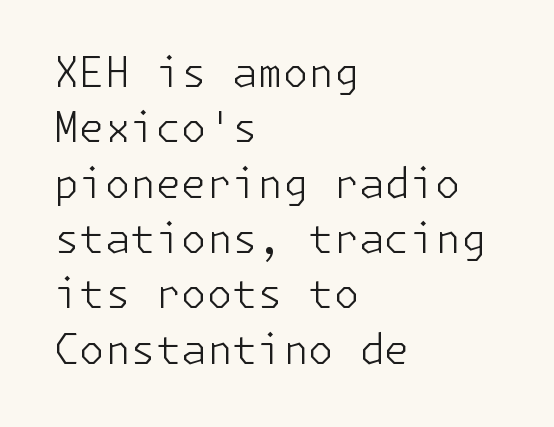
Leading matches the norm, producing a regular column. The passage shown is not underscored anywhere. Is this a heavy cut? Hardly; it is regular or lighter. Each letter's strokes conclude bluntly, with no projecting serifs. Nope, not italic — everything's standing straight.
